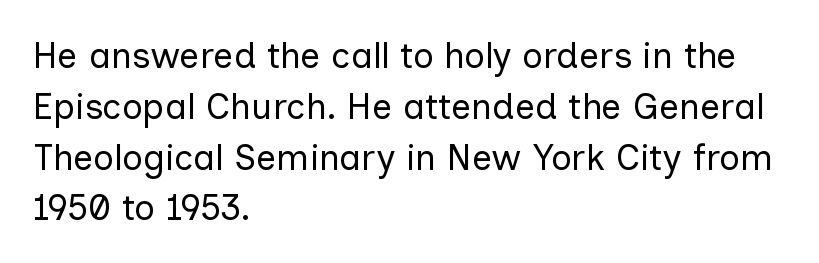
Weight: in the light-to-regular range. Posture: vertical. Each letter's strokes conclude bluntly, with no projecting serifs. Words appear dense and cohesive because spacing is normal.
